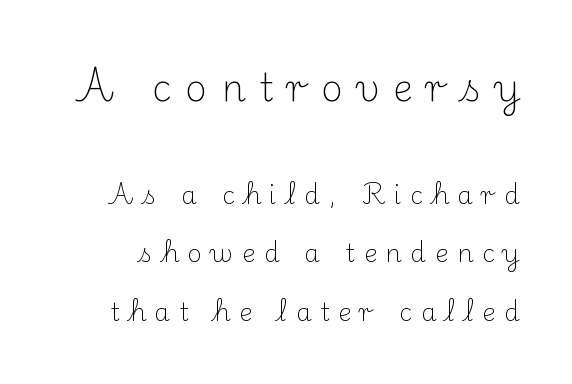
How would I describe the line gaps? Wide and relaxed. The typesetting does not lean heavy: it is not bold. Of the two passages, the one on top uses the larger point size. Each letter keeps its own natural width here, so spacing adapts to shape. If you drew a line through each stem, it would be perfectly vertical. Check where the strokes stop: tiny serifs finish them off.
